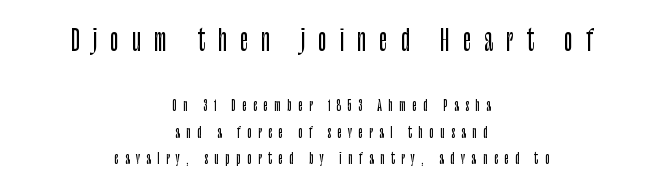
A centered setting, common on invitations and titles, is used for this passage. The tracking reads as deliberately expanded to a designer's eye. Italic? Not at all — the glyphs are vertical. Here the designer chose a conventional face with non-uniform glyph widths. Larger block? The one above; the one below is distinctly smaller. Nope, no serifs anywhere on these letters.
